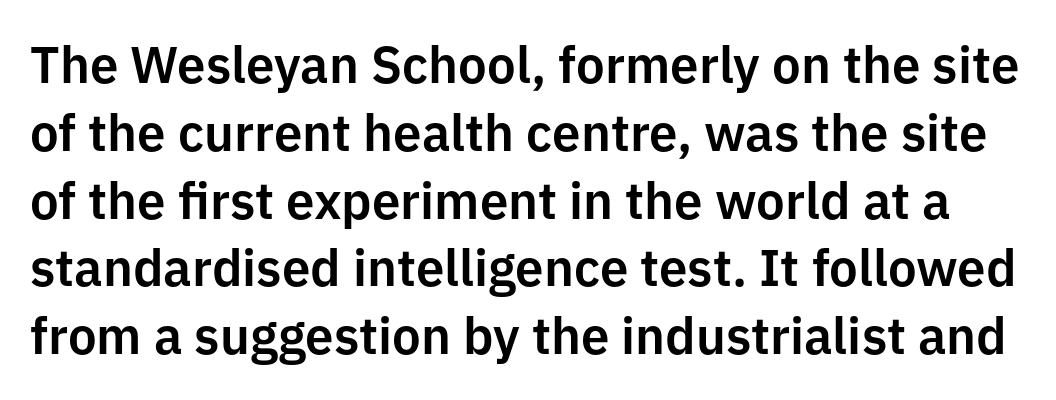
The image shows 51 px sans-serif type, upright; set normal line spacing (1.33x), normal letter spacing, not underlined; low stroke contrast and a medium x-height.
